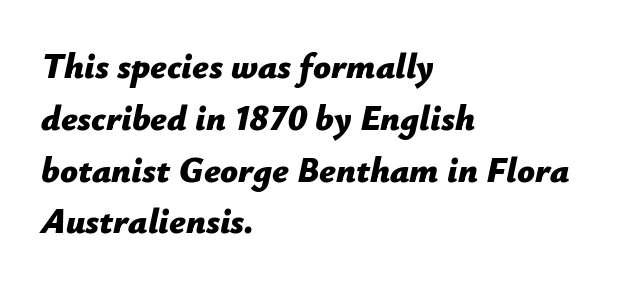
Q: Is the text bold? A: Yes.
Q: Is the text italic (slanted)? A: Yes, it leans right by about 12 degrees.
Q: Is the text underlined? A: No.
Q: How is the paragraph aligned? A: Left-aligned.
Q: Is the spacing between letters normal or unusually wide? A: Normal.
Q: Is the spacing between lines tight, normal or loose? A: Normal.
Q: Width (condensed, normal, or wide)? A: Normal.
Q: Stroke contrast? A: Low.
Q: x-height? A: Medium.
Q: Monospaced? A: No.
